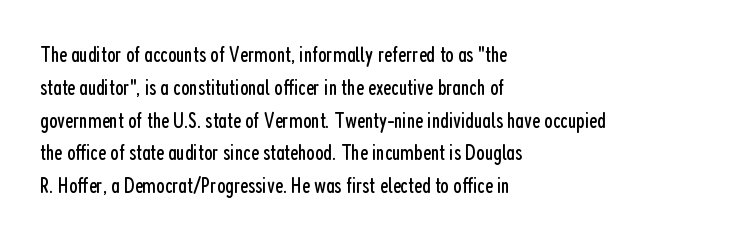
The image shows 22 px text type, upright; set left-aligned, normal line spacing (1.49x), normal letter spacing, not underlined.
